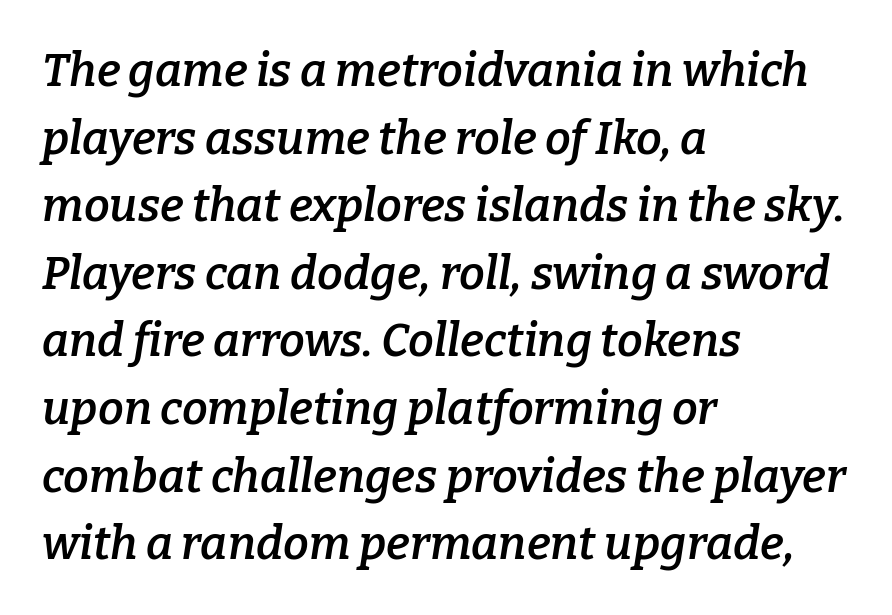
Q: Is the text bold? A: Semi-bold.
Q: Is the text italic (slanted)? A: Yes, it leans right by about 9 degrees.
Q: Is the typeface a serif or a sans-serif typeface? A: Serif.
Q: Is the text underlined? A: No.
Q: How is the paragraph aligned? A: Left-aligned.
Q: Is the spacing between letters normal or unusually wide? A: Normal.
Q: Is the spacing between lines tight, normal or loose? A: Normal.
Q: Width (condensed, normal, or wide)? A: Normal.
Q: Stroke contrast? A: Low.
Q: x-height? A: Medium.
Q: Monospaced? A: No.
